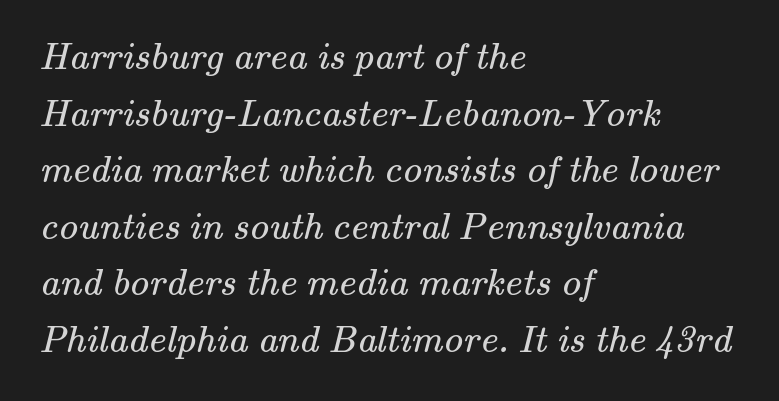
Q: Is the text bold? A: No.
Q: Is the typeface a serif or a sans-serif typeface? A: Serif.
Q: Is the text underlined? A: No.
Q: How is the paragraph aligned? A: Left-aligned.
Q: Is the spacing between letters normal or unusually wide? A: Normal.
Q: Is the spacing between lines tight, normal or loose? A: Normal.
Q: Width (condensed, normal, or wide)? A: Normal.
Q: Stroke contrast? A: Medium.
Q: x-height? A: Small.
Q: Monospaced? A: No.
